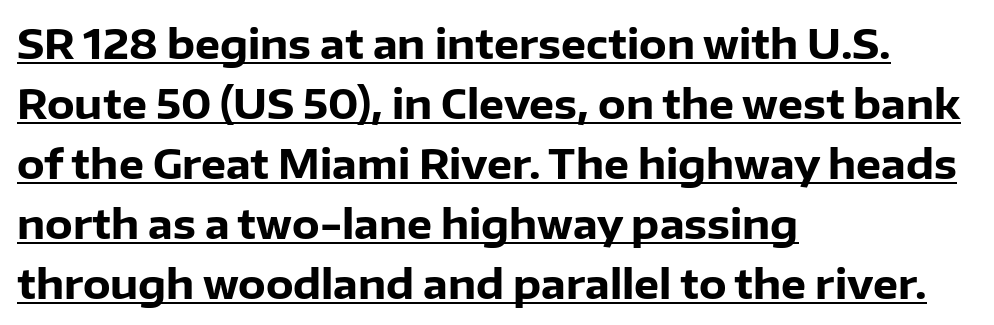
The image shows 40 px heavy sans-serif type, upright; set left-aligned, normal line spacing (1.5x), normal letter spacing, underlined; low stroke contrast and a medium x-height.
